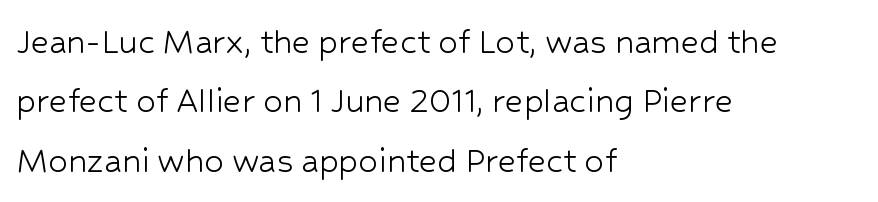
Serif or sans? Sans — the stroke terminals are bare. Does the lettering tilt? It doesn't — this is upright. The strip under each line holds only bare page. The strokes carry an ordinary text weight at most. Words appear dense and cohesive because spacing is normal.
